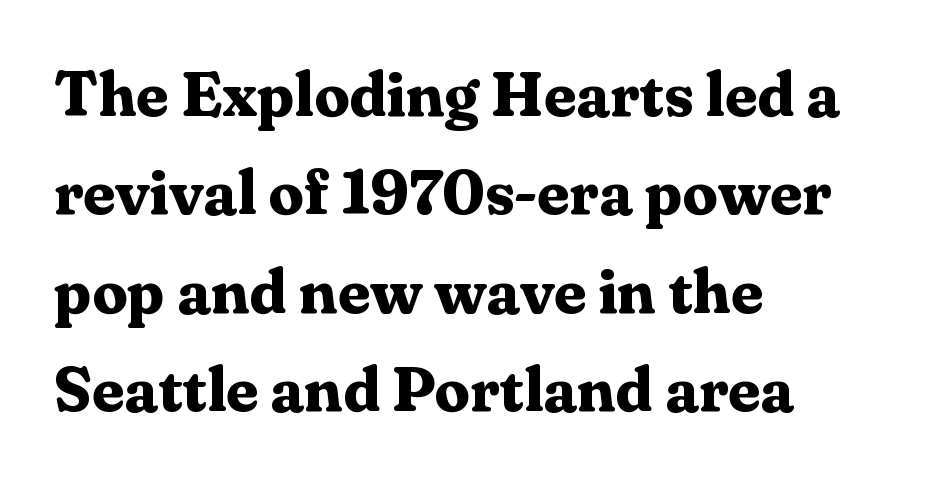
{"serif": "yes", "italic": "no", "bold": "yes", "weight": "bold", "width": "normal", "stroke_contrast": "medium", "x_height": "medium", "monospaced": "no", "underline": "no", "align": "left", "line_spacing": "normal", "line_spacing_ratio": 1.56, "letter_spacing": "normal", "letter_spacing_em": 0.0, "glyph_px": 63}
